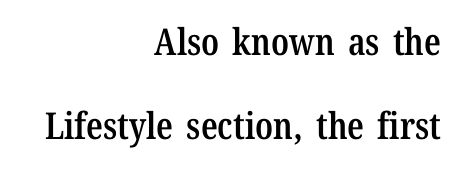
Q: Is the text bold? A: Semi-bold.
Q: Is the text italic (slanted)? A: No, it is upright.
Q: Is the typeface a serif or a sans-serif typeface? A: Serif.
Q: Is the text underlined? A: No.
Q: How is the paragraph aligned? A: Right-aligned.
Q: Is the spacing between letters normal or unusually wide? A: Normal.
Q: Is the spacing between lines tight, normal or loose? A: Loose.
Q: Width (condensed, normal, or wide)? A: Condensed.
Q: Stroke contrast? A: Low.
Q: x-height? A: Medium.
Q: Monospaced? A: No.
